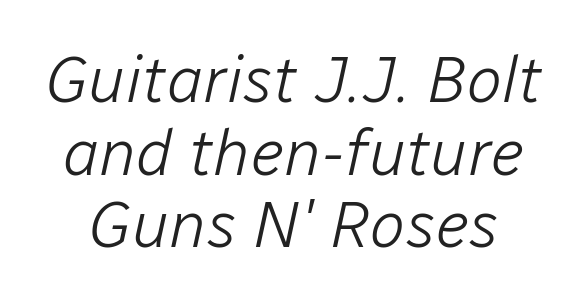
Q: Is the text bold? A: No.
Q: Is the text italic (slanted)? A: Yes, it leans right by about 12 degrees.
Q: Is the text underlined? A: No.
Q: Is the spacing between letters normal or unusually wide? A: Normal.
Q: Is the spacing between lines tight, normal or loose? A: Tight.
Q: Width (condensed, normal, or wide)? A: Normal.
Q: Stroke contrast? A: Low.
Q: x-height? A: Medium.
Q: Monospaced? A: No.
